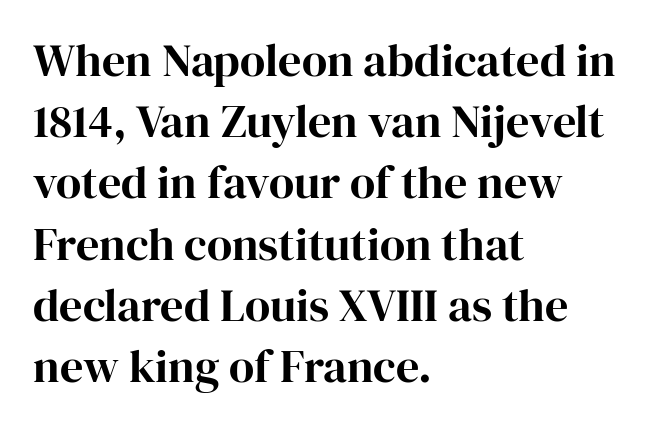
The image shows 46 px serif type, upright; set left-aligned, normal line spacing (1.33x), normal letter spacing, not underlined; high stroke contrast and a medium x-height.
